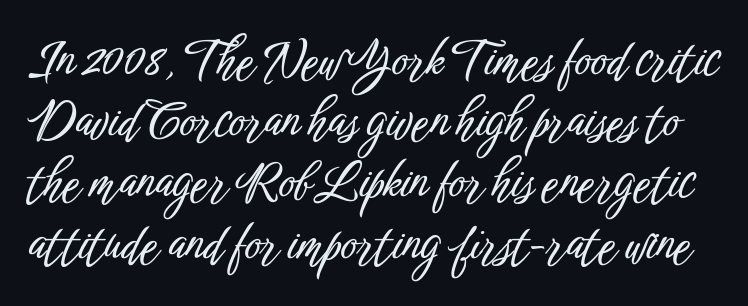
{"serif": "no", "width": "condensed", "stroke_contrast": "low", "x_height": "medium", "monospaced": "no", "underline": "no", "line_spacing": "normal", "line_spacing_ratio": 1.25, "letter_spacing": "normal", "letter_spacing_em": 0.0, "glyph_px": 49}
